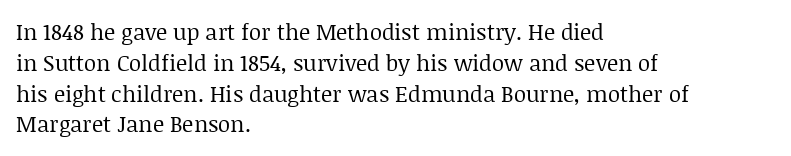
Q: Is the text bold? A: No.
Q: Is the text italic (slanted)? A: No, it is upright.
Q: Is the text underlined? A: No.
Q: How is the paragraph aligned? A: Left-aligned.
Q: Is the spacing between letters normal or unusually wide? A: Normal.
Q: Is the spacing between lines tight, normal or loose? A: Normal.
